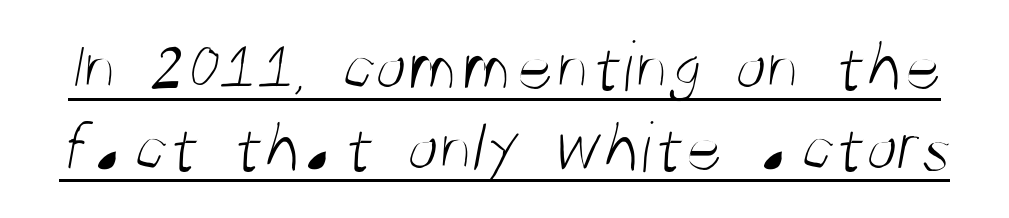
The image shows 73 px light, condensed sans-serif type; set tight line spacing (1.11x), normal letter spacing, underlined; medium stroke contrast and a large x-height.
